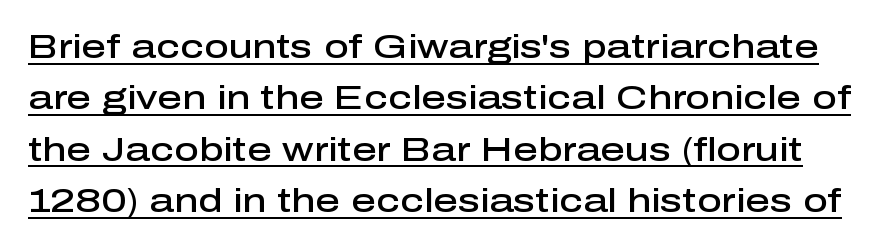
{"serif": "no", "italic": "no", "bold": "semi", "weight": "semibold", "width": "normal", "stroke_contrast": "low", "x_height": "medium", "monospaced": "no", "underline": "yes", "line_spacing": "normal", "line_spacing_ratio": 1.51, "letter_spacing": "normal", "letter_spacing_em": 0.0, "glyph_px": 34}
